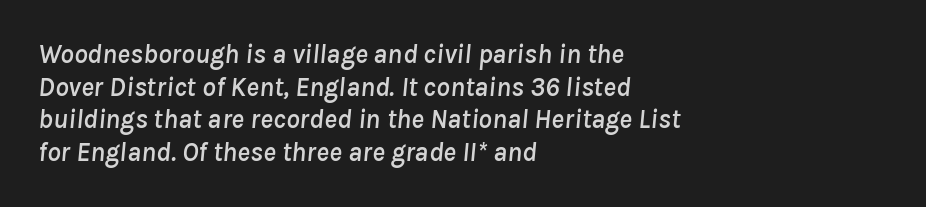
Default kerning and tracking; the words read as compact shapes. Would a proofreader flag this as italicized? Yes. Unmarked baselines from the first word to the last. Layout note: lines flush left.
